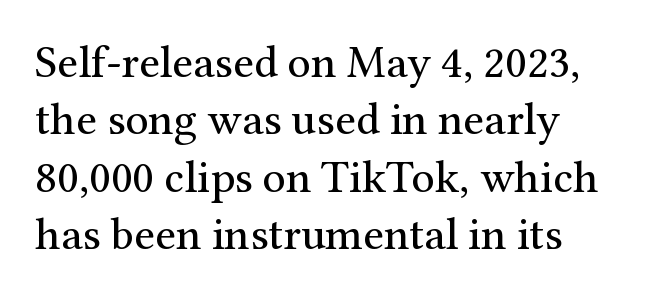
{"serif": "yes", "italic": "no", "bold": "no", "weight": "regular", "width": "normal", "stroke_contrast": "medium", "x_height": "medium", "monospaced": "no", "underline": "no", "align": "left", "line_spacing": "normal", "line_spacing_ratio": 1.25, "letter_spacing": "normal", "letter_spacing_em": 0.0, "glyph_px": 46}
